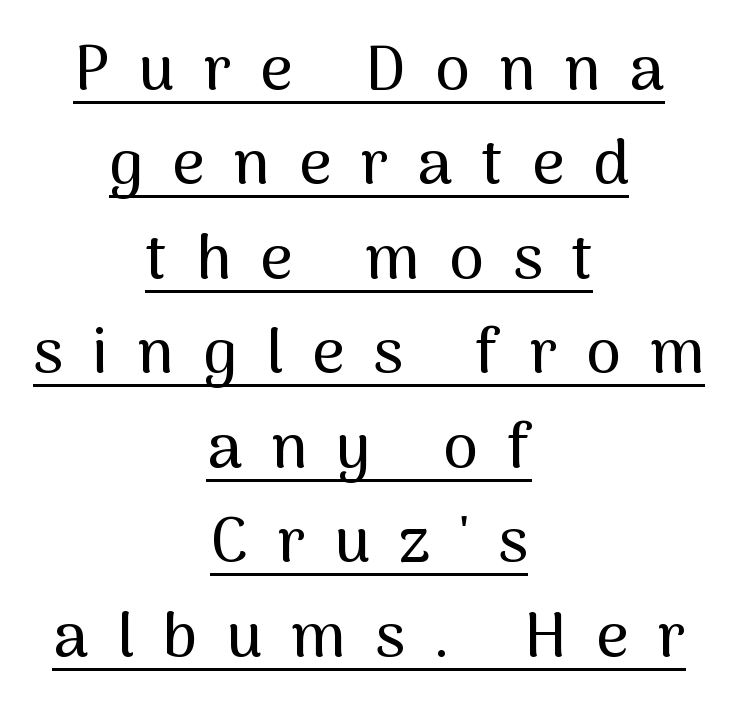
Q: Is the text italic (slanted)? A: No, it is upright.
Q: Is the typeface a serif or a sans-serif typeface? A: Sans-serif.
Q: Is the text underlined? A: Yes.
Q: How is the paragraph aligned? A: Centered.
Q: Is the spacing between letters normal or unusually wide? A: Unusually wide.
Q: Is the spacing between lines tight, normal or loose? A: Normal.
Q: Width (condensed, normal, or wide)? A: Normal.
Q: Stroke contrast? A: Medium.
Q: x-height? A: Medium.
Q: Monospaced? A: No.
